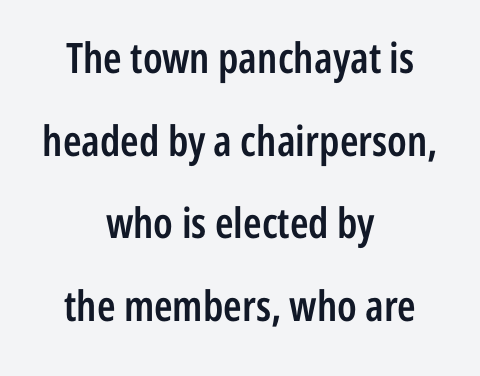
The image shows 42 px semibold, condensed sans-serif type, upright; set centered, loose line spacing (1.97x), normal letter spacing, not underlined; low stroke contrast and a medium x-height.
